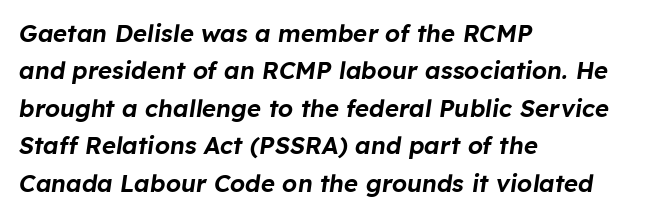
The image shows 24 px text type, italic (leaning right); set left-aligned, normal line spacing (1.56x), normal letter spacing, not underlined.
